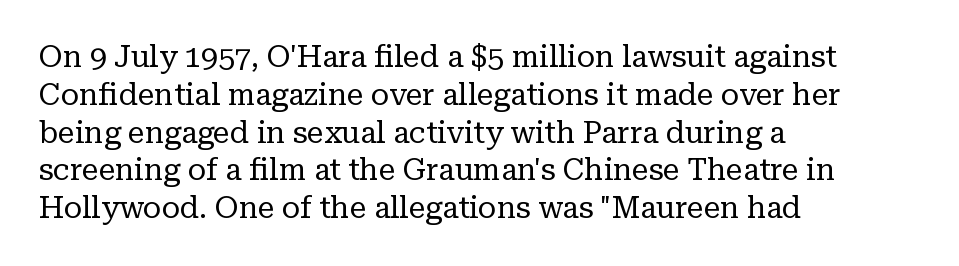
Q: Is the text bold? A: No.
Q: Is the text italic (slanted)? A: No, it is upright.
Q: Is the typeface a serif or a sans-serif typeface? A: Serif.
Q: Is the text underlined? A: No.
Q: How is the paragraph aligned? A: Left-aligned.
Q: Is the spacing between letters normal or unusually wide? A: Normal.
Q: Is the spacing between lines tight, normal or loose? A: Normal.
Q: Width (condensed, normal, or wide)? A: Normal.
Q: Stroke contrast? A: Low.
Q: x-height? A: Medium.
Q: Monospaced? A: No.
